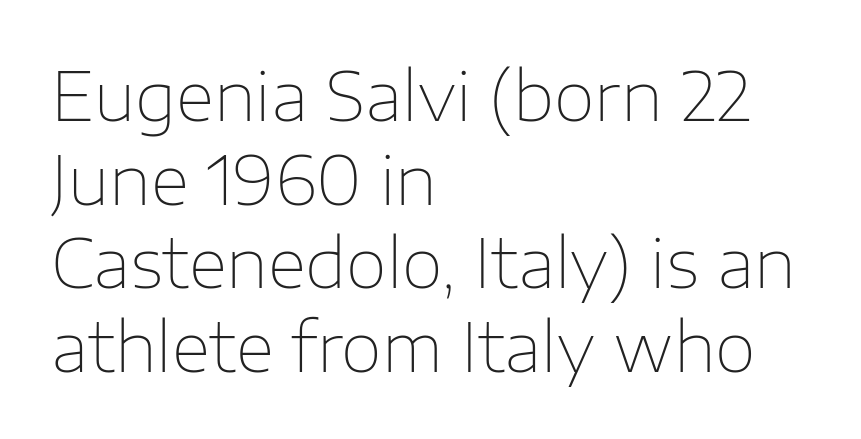
Here the designer chose a conventional face with non-uniform glyph widths. Just letters on the line, the space beneath them empty. Honestly, the letter spacing is just normal — you wouldn't notice it. Weight: not bold — regular or lighter. Interline gaps are of average width in this sample.
